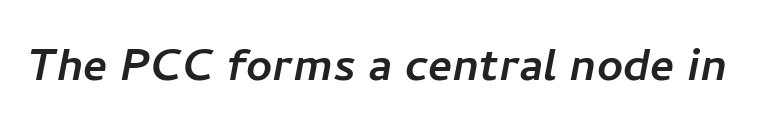
{"serif": "no", "width": "normal", "stroke_contrast": "low", "x_height": "medium", "monospaced": "no", "underline": "no", "letter_spacing": "normal", "letter_spacing_em": 0.0, "glyph_px": 57}
